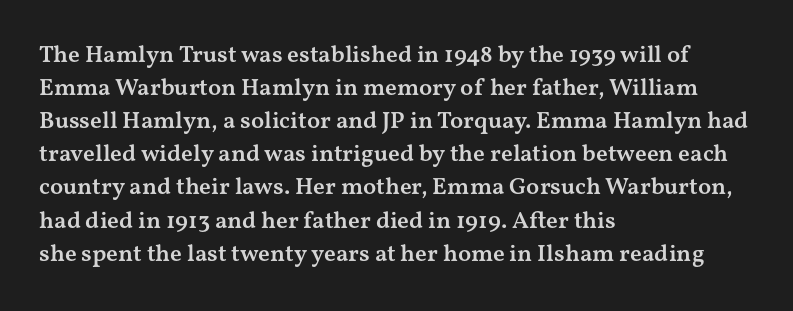
The image shows 24 px text type, upright; set left-aligned, normal line spacing (1.38x), normal letter spacing, not underlined.
